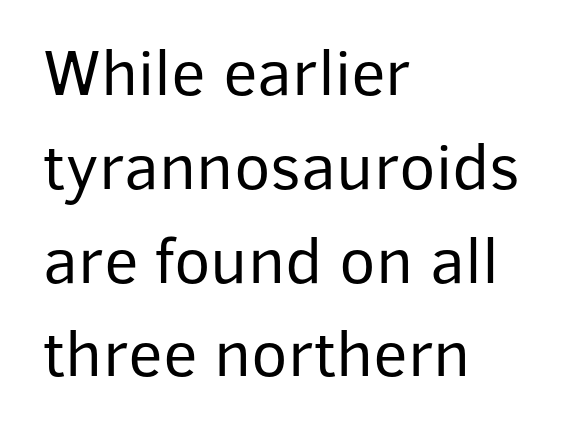
Q: Is the text bold? A: No.
Q: Is the text italic (slanted)? A: No, it is upright.
Q: Is the typeface a serif or a sans-serif typeface? A: Sans-serif.
Q: Is the text underlined? A: No.
Q: How is the paragraph aligned? A: Left-aligned.
Q: Is the spacing between letters normal or unusually wide? A: Normal.
Q: Is the spacing between lines tight, normal or loose? A: Normal.
Q: Width (condensed, normal, or wide)? A: Normal.
Q: Stroke contrast? A: Low.
Q: x-height? A: Medium.
Q: Monospaced? A: No.
